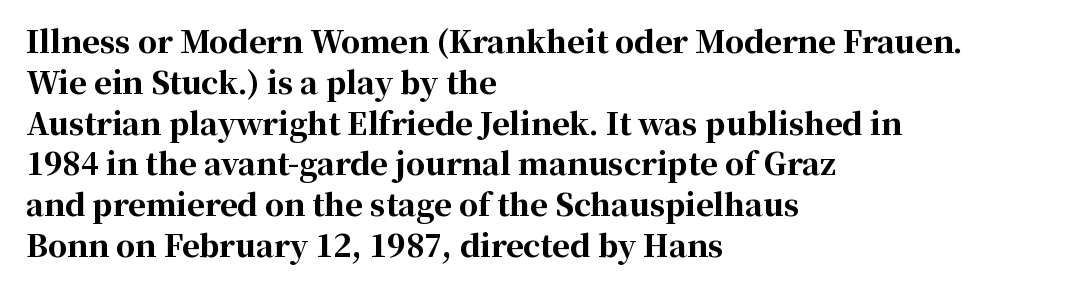
{"serif": "yes", "italic": "no", "bold": "yes", "weight": "bold", "width": "normal", "stroke_contrast": "high", "x_height": "medium", "monospaced": "no", "underline": "no", "align": "left", "line_spacing": "normal", "line_spacing_ratio": 1.36, "letter_spacing": "normal", "letter_spacing_em": 0.0, "glyph_px": 30}
